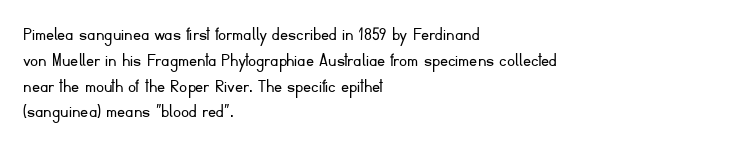
The image shows 20 px text type, upright; set left-aligned, normal line spacing (1.29x), normal letter spacing, not underlined.
